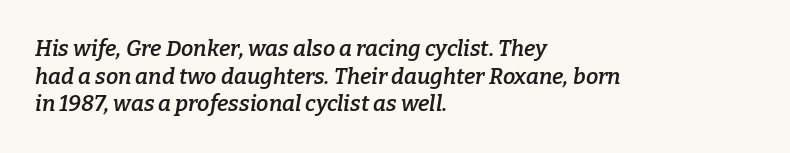
Q: Is the text bold? A: Semi-bold.
Q: Is the text italic (slanted)? A: Yes, it leans right by about 9 degrees.
Q: Is the text underlined? A: No.
Q: How is the paragraph aligned? A: Left-aligned.
Q: Is the spacing between letters normal or unusually wide? A: Normal.
Q: Is the spacing between lines tight, normal or loose? A: Normal.
